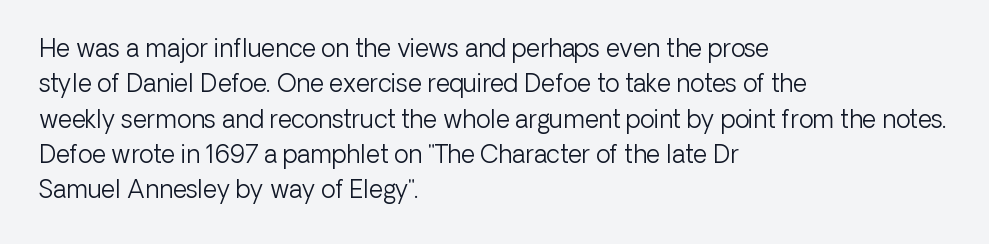
Q: Is the text bold? A: No.
Q: Is the text italic (slanted)? A: No, it is upright.
Q: Is the text underlined? A: No.
Q: How is the paragraph aligned? A: Left-aligned.
Q: Is the spacing between letters normal or unusually wide? A: Normal.
Q: Is the spacing between lines tight, normal or loose? A: Normal.
